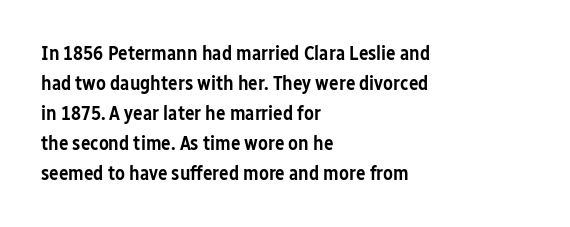
Q: Is the text bold? A: Semi-bold.
Q: Is the text italic (slanted)? A: No, it is upright.
Q: Is the text underlined? A: No.
Q: How is the paragraph aligned? A: Left-aligned.
Q: Is the spacing between letters normal or unusually wide? A: Normal.
Q: Is the spacing between lines tight, normal or loose? A: Normal.
